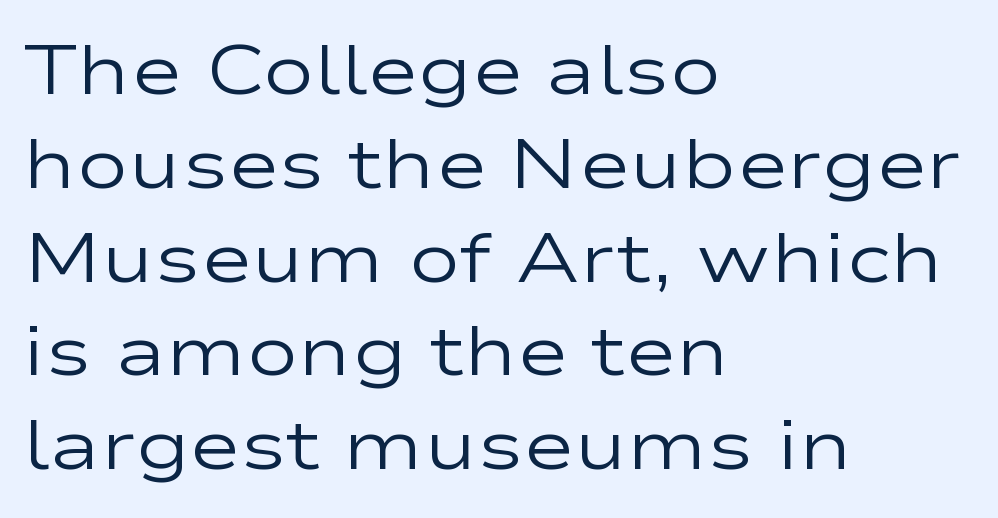
{"serif": "no", "italic": "no", "bold": "no", "weight": "regular", "width": "wide", "stroke_contrast": "low", "x_height": "medium", "monospaced": "no", "underline": "no", "align": "left", "line_spacing": "normal", "line_spacing_ratio": 1.34, "letter_spacing": "normal", "letter_spacing_em": 0.0, "glyph_px": 70}
